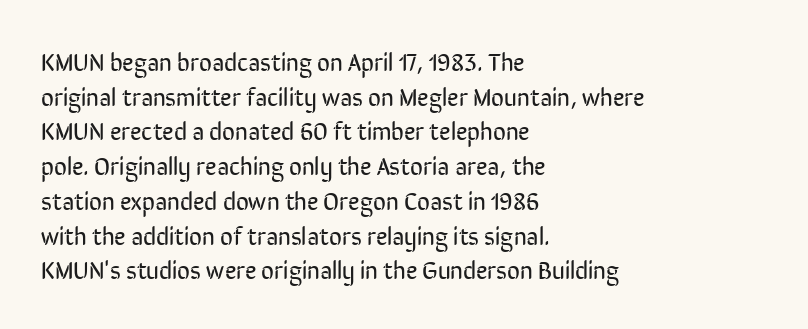
{"italic": "no", "bold": "no", "underline": "no", "align": "left", "line_spacing": "normal", "line_spacing_ratio": 1.39, "letter_spacing": "normal", "letter_spacing_em": 0.0, "glyph_px": 25}
